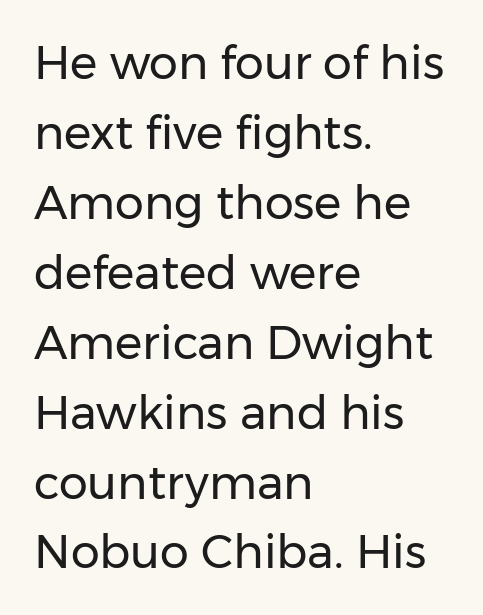
{"serif": "no", "italic": "no", "bold": "no", "weight": "regular", "width": "normal", "stroke_contrast": "low", "x_height": "medium", "monospaced": "no", "underline": "no", "align": "left", "line_spacing": "normal", "line_spacing_ratio": 1.52, "letter_spacing": "normal", "letter_spacing_em": 0.0, "glyph_px": 46}
